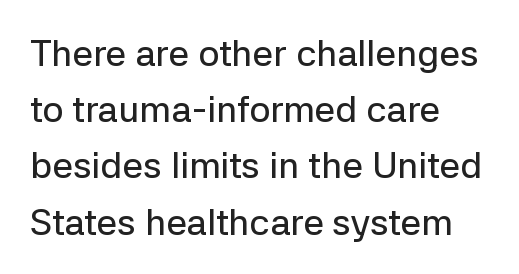
The image shows 37 px sans-serif type, upright; set left-aligned, normal line spacing (1.52x), normal letter spacing, not underlined; low stroke contrast and a medium x-height.
